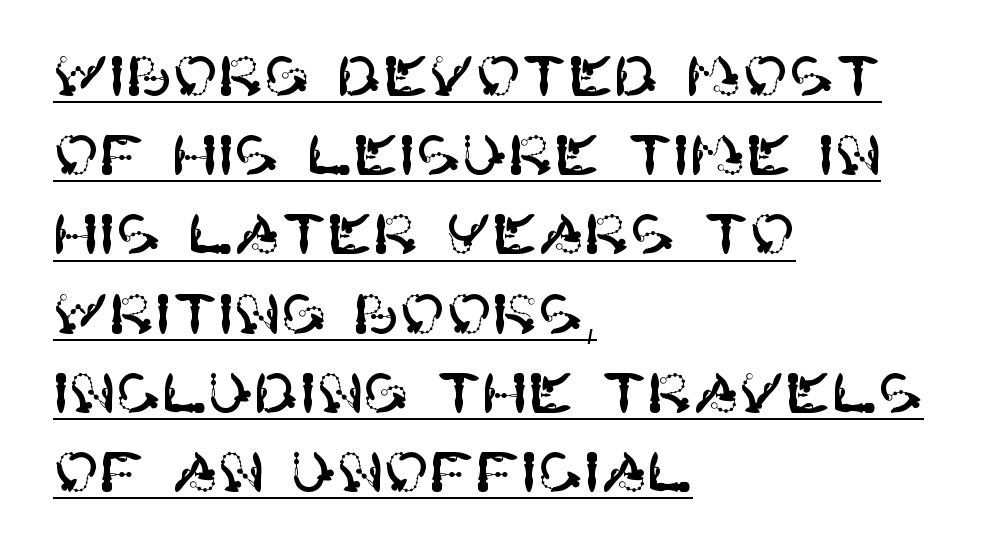
{"serif": "no", "italic": "no", "width": "normal", "stroke_contrast": "high", "x_height": "large", "underline": "yes", "align": "left", "line_spacing": "normal", "line_spacing_ratio": 1.44, "letter_spacing": "normal", "letter_spacing_em": 0.0, "glyph_px": 55}
